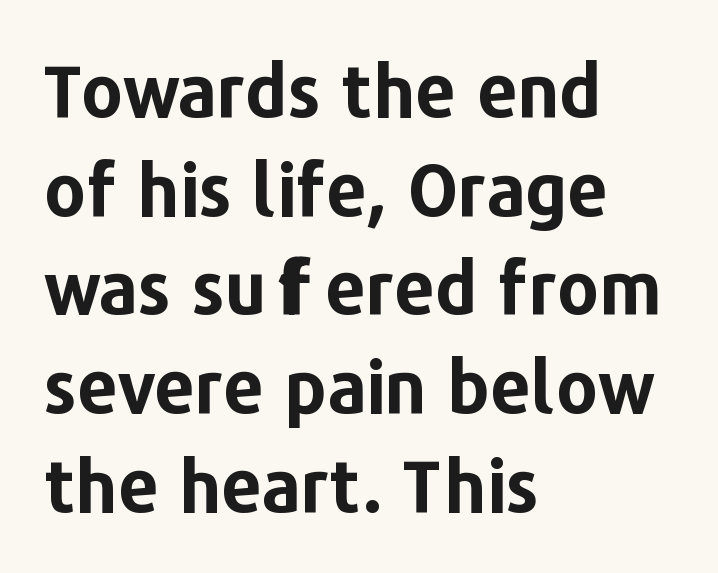
{"serif": "no", "italic": "no", "bold": "yes", "weight": "bold", "width": "normal", "stroke_contrast": "low", "x_height": "medium", "monospaced": "no", "underline": "no", "align": "left", "line_spacing": "normal", "line_spacing_ratio": 1.37, "letter_spacing": "normal", "letter_spacing_em": 0.0, "glyph_px": 72}
